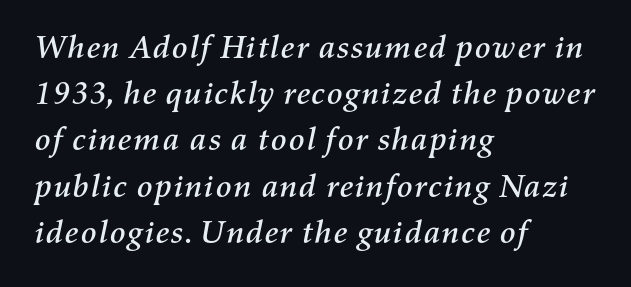
The image shows 33 px text type, italic (leaning right); set left-aligned, normal line spacing (1.4x), normal letter spacing, not underlined; medium stroke contrast and a medium x-height.
